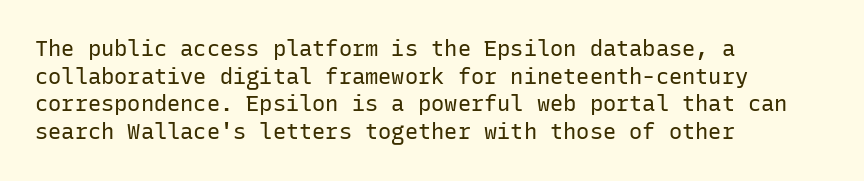
The typeface has the unassuming heft of standard copy or less. Vertical strokes here are truly vertical. A clean baseline with only descenders dipping below it. Default kerning and tracking; the words read as compact shapes.
